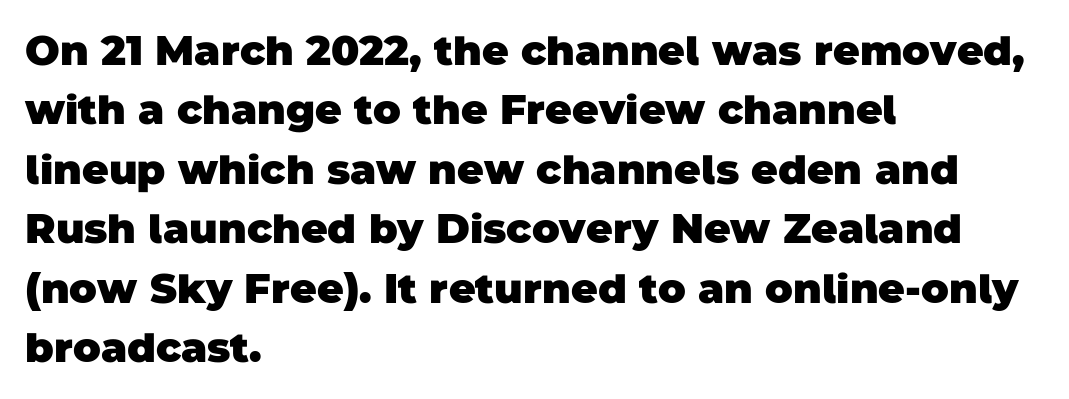
The designer left line spacing at the default. Weight: bold. No feet cap the strokes, marking this as sans-serif type. All the whitespace from short lines collects on the right.
